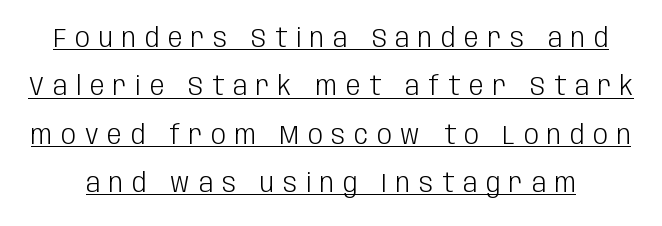
Q: Is the text bold? A: No.
Q: Is the text italic (slanted)? A: No, it is upright.
Q: Is the text underlined? A: Yes.
Q: Is the spacing between letters normal or unusually wide? A: Unusually wide.
